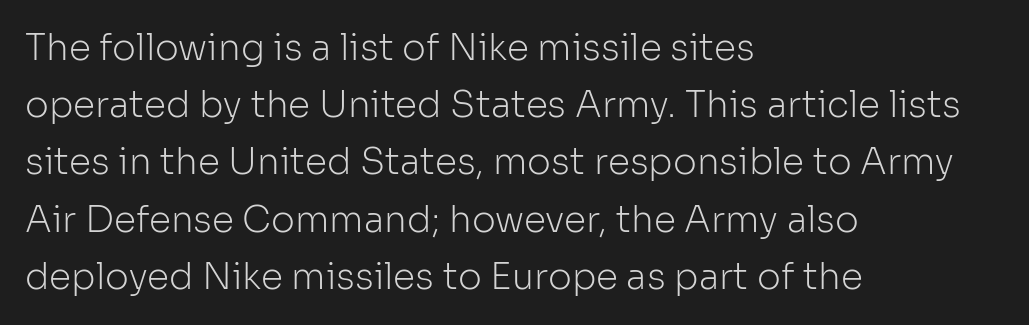
Line starts are locked; line ends wander. You could not count columns in this text — the font is proportionally spaced. The line texture is even and compact thanks to regular tracking. Examine the stroke ends and you'll find no serifs.
